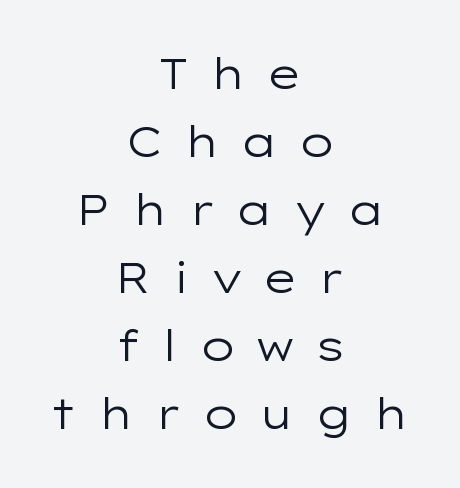
The image shows 42 px regular-weight, wide sans-serif type, upright; set centered, normal line spacing (1.62x), unusually wide letter spacing (+0.46 em), not underlined; low stroke contrast and a medium x-height.
